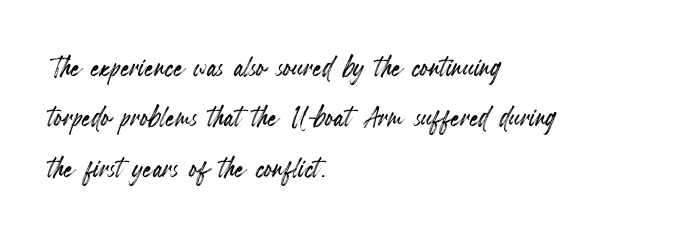
Where is the straight margin? On the left. One glance says typical: line gaps are just what's usual. Does extra space separate the letters? No, they use regular spacing. Letters rest on an invisible, unmarked baseline.
